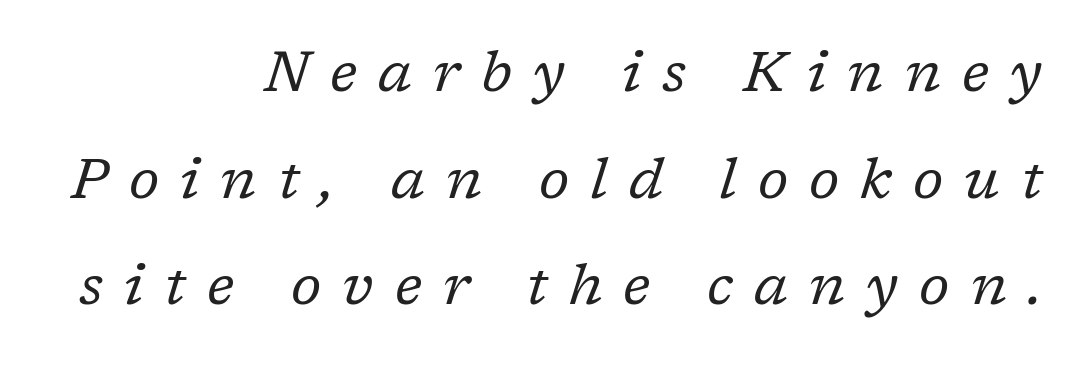
{"serif": "yes", "italic": "yes", "lean": "right", "slant_degrees": 17, "bold": "no", "weight": "regular", "width": "normal", "stroke_contrast": "low", "x_height": "medium", "monospaced": "no", "underline": "no", "align": "right", "line_spacing_ratio": 1.87, "letter_spacing": "wide", "letter_spacing_em": 0.37, "glyph_px": 57}
